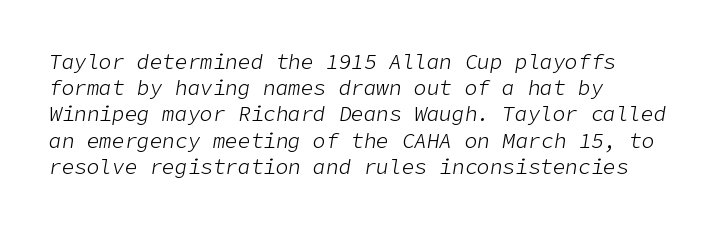
A typesetter would call this zero additional tracking. The line-height multiplier appears to be the usual default. Glance below the letters and you will spot only blank space. The ragged edge is on the right, which tells us the setting is flush left.
